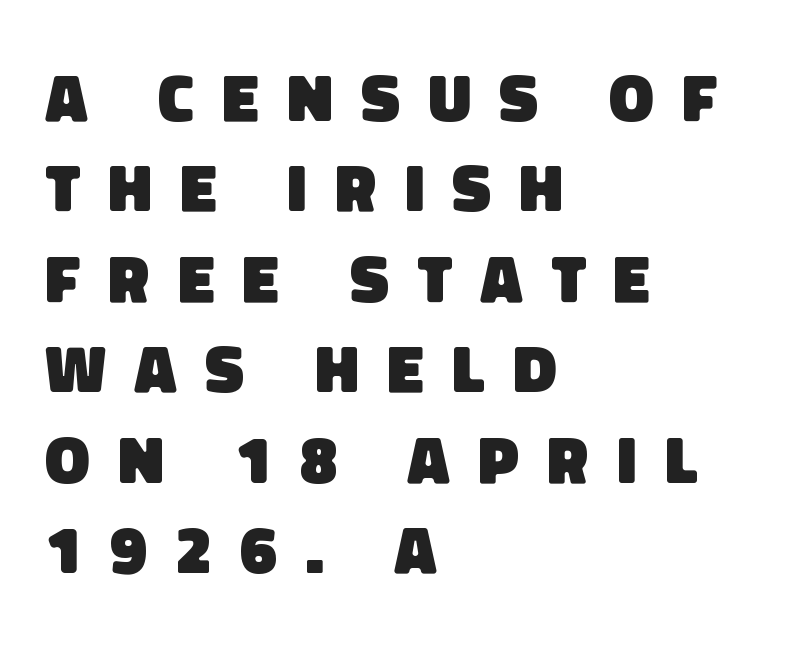
Q: Is the text bold? A: Yes.
Q: Is the typeface a serif or a sans-serif typeface? A: Sans-serif.
Q: Is the text underlined? A: No.
Q: How is the paragraph aligned? A: Left-aligned.
Q: Is the spacing between letters normal or unusually wide? A: Unusually wide.
Q: Is the spacing between lines tight, normal or loose? A: Normal.
Q: Width (condensed, normal, or wide)? A: Normal.
Q: Stroke contrast? A: Low.
Q: x-height? A: Large.
Q: Monospaced? A: No.
